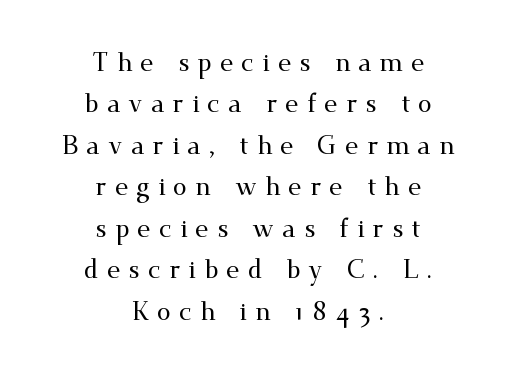
The image shows 25 px text type, upright; set centered, normal line spacing (1.66x), unusually wide letter spacing (+0.33 em), not underlined.
